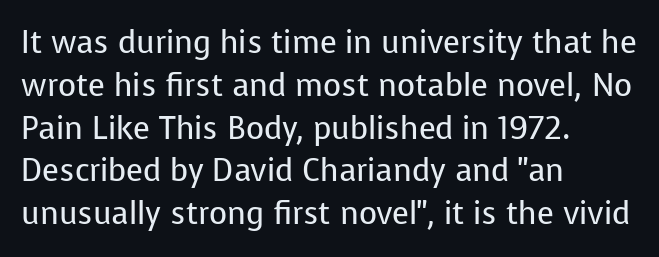
Q: Is the text bold? A: No.
Q: Is the text italic (slanted)? A: No, it is upright.
Q: Is the typeface a serif or a sans-serif typeface? A: Sans-serif.
Q: Is the text underlined? A: No.
Q: How is the paragraph aligned? A: Left-aligned.
Q: Is the spacing between letters normal or unusually wide? A: Normal.
Q: Is the spacing between lines tight, normal or loose? A: Normal.
Q: Width (condensed, normal, or wide)? A: Normal.
Q: Stroke contrast? A: Low.
Q: x-height? A: Medium.
Q: Monospaced? A: No.
